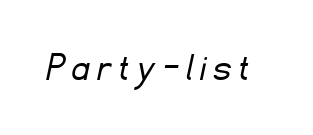
The image shows 42 px light sans-serif type; set unusually wide letter spacing (+0.2 em), not underlined; low stroke contrast and a small x-height.
